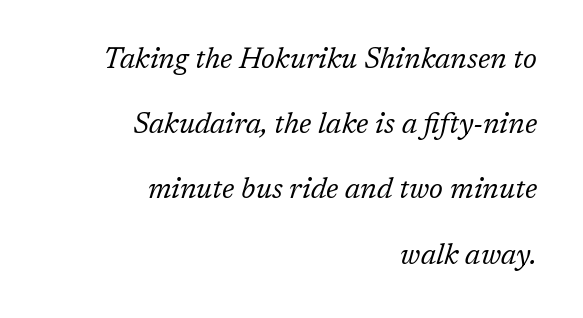
Q: Is the text bold? A: No.
Q: Is the text italic (slanted)? A: Yes, it leans right by about 17 degrees.
Q: Is the typeface a serif or a sans-serif typeface? A: Serif.
Q: Is the text underlined? A: No.
Q: How is the paragraph aligned? A: Right-aligned.
Q: Is the spacing between letters normal or unusually wide? A: Normal.
Q: Is the spacing between lines tight, normal or loose? A: Loose.
Q: Width (condensed, normal, or wide)? A: Normal.
Q: Stroke contrast? A: Low.
Q: x-height? A: Medium.
Q: Monospaced? A: No.
